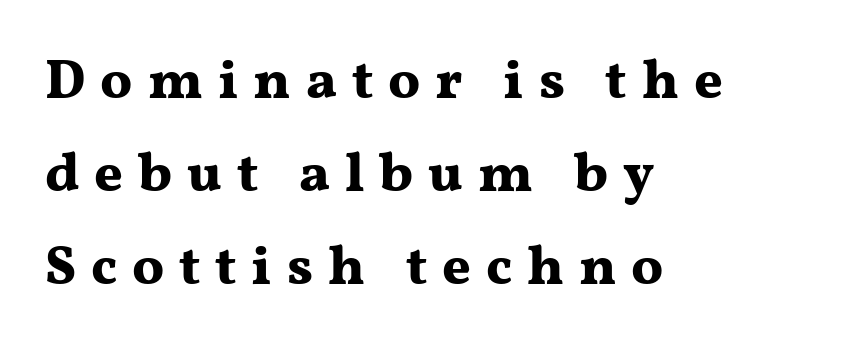
{"serif": "yes", "italic": "no", "bold": "yes", "weight": "bold", "width": "wide", "stroke_contrast": "medium", "x_height": "medium", "monospaced": "no", "underline": "no", "align": "left", "line_spacing": "normal", "line_spacing_ratio": 1.69, "letter_spacing": "wide", "letter_spacing_em": 0.27, "glyph_px": 55}
